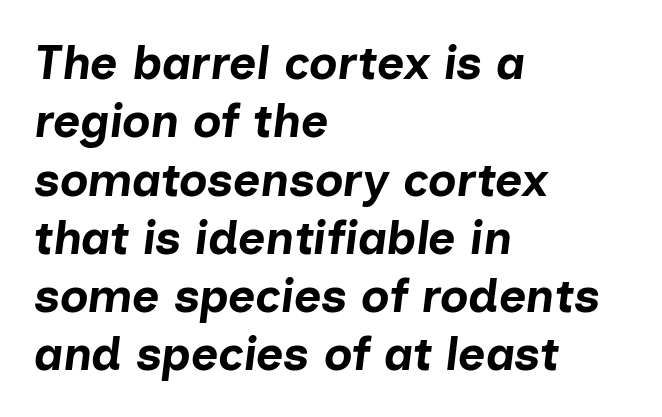
{"italic": "yes", "lean": "right", "slant_degrees": 7, "bold": "yes", "weight": "bold", "width": "normal", "stroke_contrast": "low", "x_height": "medium", "monospaced": "no", "underline": "no", "align": "left", "line_spacing_ratio": 1.24, "letter_spacing": "normal", "letter_spacing_em": 0.0, "glyph_px": 47}
